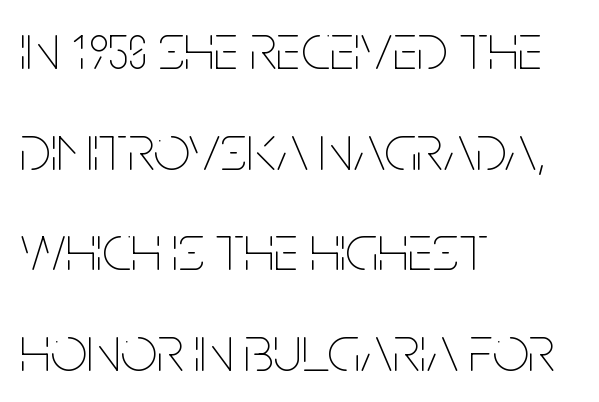
{"italic": "no", "bold": "no", "weight": "thin", "width": "condensed", "stroke_contrast": "low", "x_height": "large", "monospaced": "no", "underline": "no", "align": "left", "line_spacing": "normal", "line_spacing_ratio": 1.55, "letter_spacing": "normal", "letter_spacing_em": 0.0, "glyph_px": 65}
